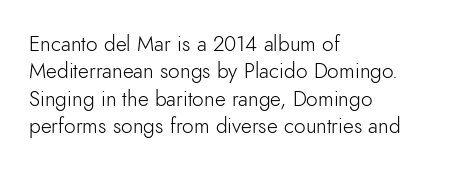
Q: Is the text bold? A: No.
Q: Is the text italic (slanted)? A: No, it is upright.
Q: Is the text underlined? A: No.
Q: How is the paragraph aligned? A: Left-aligned.
Q: Is the spacing between letters normal or unusually wide? A: Normal.
Q: Is the spacing between lines tight, normal or loose? A: Normal.
